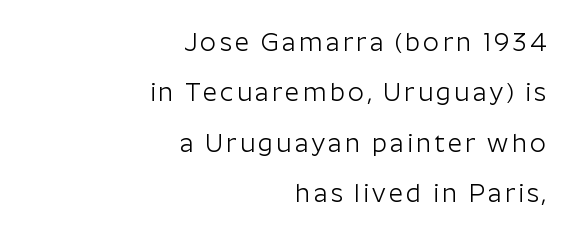
Q: Is the text bold? A: No.
Q: Is the text italic (slanted)? A: No, it is upright.
Q: Is the text underlined? A: No.
Q: How is the paragraph aligned? A: Right-aligned.
Q: Is the spacing between lines tight, normal or loose? A: Loose.
